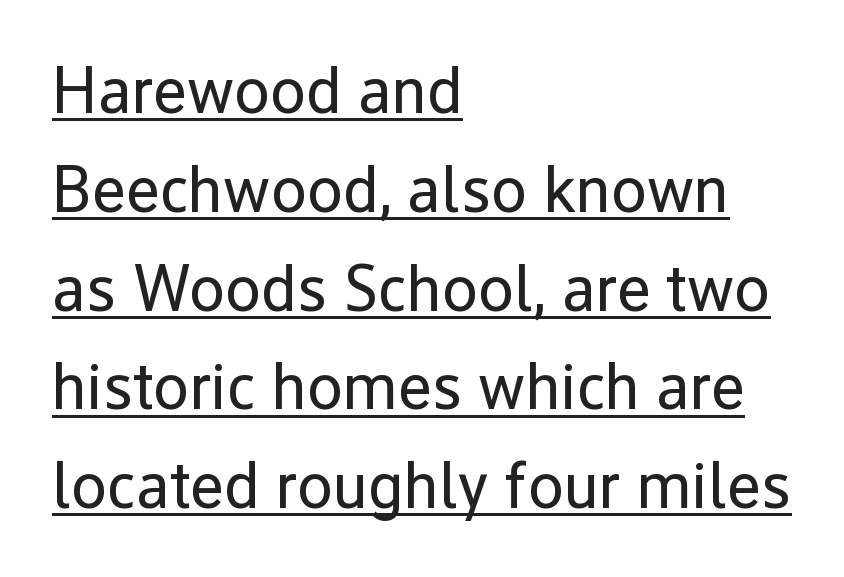
{"serif": "no", "italic": "no", "bold": "no", "weight": "regular", "width": "normal", "stroke_contrast": "low", "x_height": "medium", "monospaced": "no", "underline": "yes", "align": "left", "line_spacing": "normal", "line_spacing_ratio": 1.52, "letter_spacing": "normal", "letter_spacing_em": 0.0, "glyph_px": 65}
